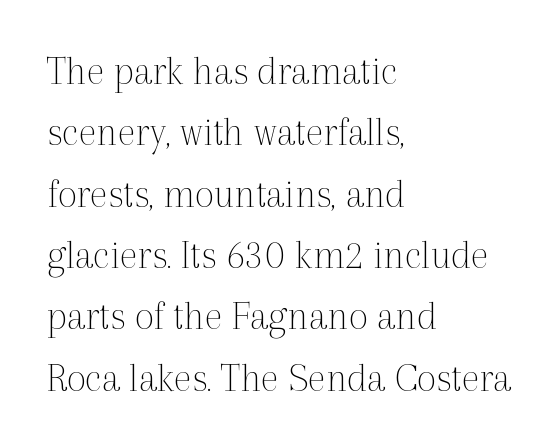
{"serif": "yes", "italic": "no", "bold": "no", "weight": "thin", "width": "normal", "x_height": "medium", "monospaced": "no", "underline": "no", "align": "left", "line_spacing": "normal", "line_spacing_ratio": 1.46, "letter_spacing": "normal", "letter_spacing_em": 0.0, "glyph_px": 42}
